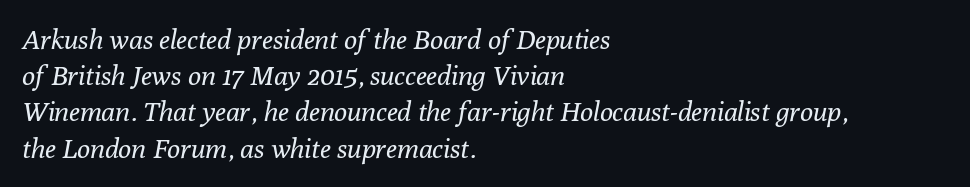
Q: Is the text bold? A: No.
Q: Is the text italic (slanted)? A: Yes, it leans right by about 10 degrees.
Q: Is the text underlined? A: No.
Q: How is the paragraph aligned? A: Left-aligned.
Q: Is the spacing between letters normal or unusually wide? A: Normal.
Q: Is the spacing between lines tight, normal or loose? A: Normal.
